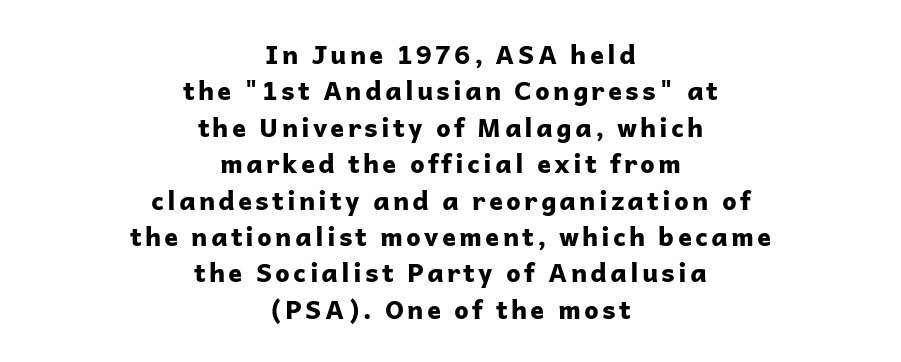
{"italic": "no", "bold": "yes", "underline": "no", "align": "center", "line_spacing": "normal", "line_spacing_ratio": 1.4, "glyph_px": 26}
